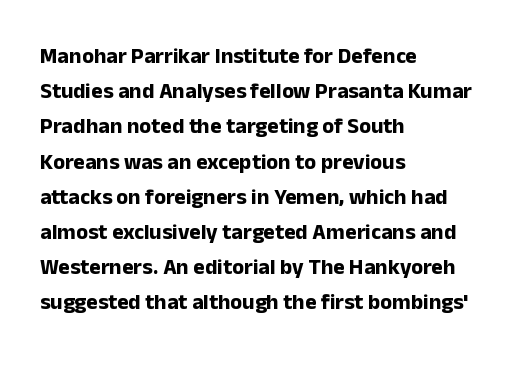
Every row of glyphs begins at an identical x-position on the left. Each word holds together tightly as a unit, with standard inter-letter gaps. What's the leading like? Ordinary, nothing unusual. Nope, not italic — everything's standing straight. The space directly below the letters is spotless.
